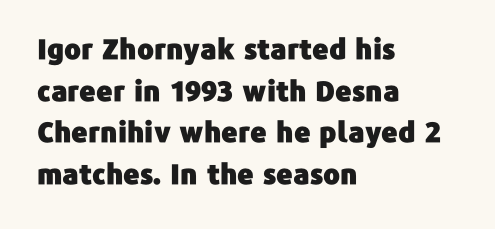
{"serif": "no", "italic": "no", "width": "normal", "stroke_contrast": "low", "x_height": "medium", "monospaced": "no", "underline": "no", "align": "left", "line_spacing": "normal", "line_spacing_ratio": 1.49, "letter_spacing": "normal", "letter_spacing_em": 0.0, "glyph_px": 28}
